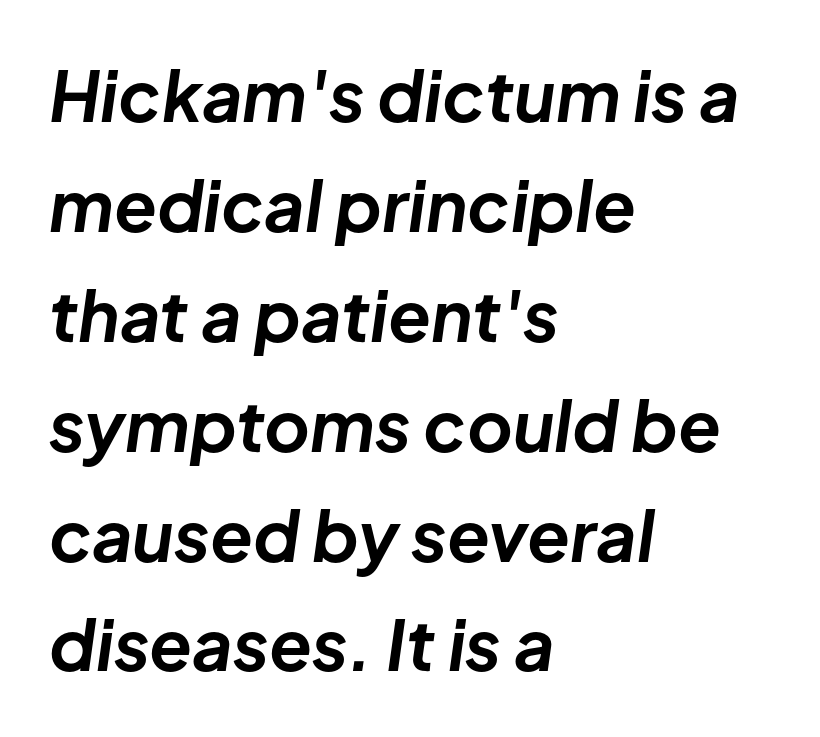
{"italic": "yes", "lean": "right", "slant_degrees": 8, "bold": "yes", "weight": "bold", "width": "normal", "stroke_contrast": "low", "x_height": "medium", "monospaced": "no", "underline": "no", "align": "left", "line_spacing": "normal", "line_spacing_ratio": 1.57, "letter_spacing": "normal", "letter_spacing_em": 0.0, "glyph_px": 70}
